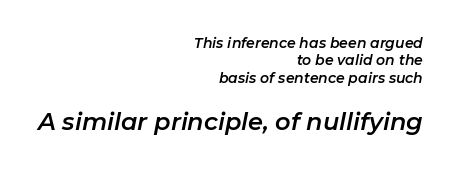
The image shows 24 px text type, italic (leaning right); set right-aligned, normal line spacing (1.25x), normal letter spacing, not underlined; the second (bottom) block is 1.71x larger.
